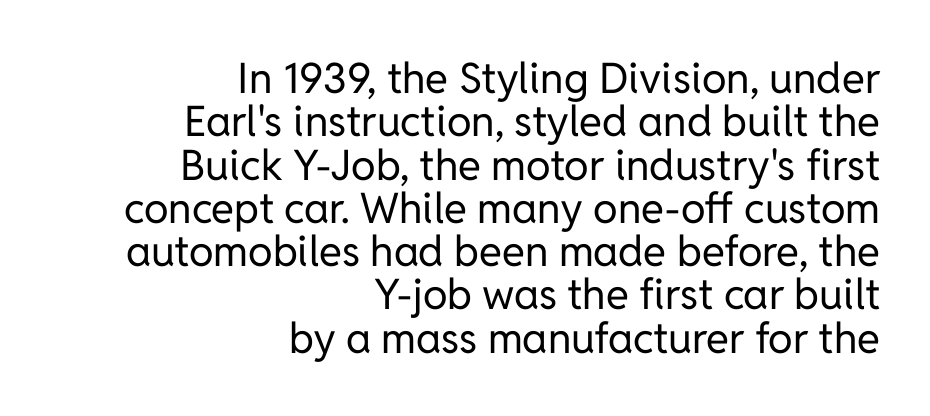
{"serif": "no", "italic": "no", "bold": "no", "weight": "regular", "width": "normal", "stroke_contrast": "low", "x_height": "medium", "monospaced": "no", "underline": "no", "align": "right", "line_spacing": "tight", "line_spacing_ratio": 1.03, "letter_spacing": "normal", "letter_spacing_em": 0.0, "glyph_px": 42}
